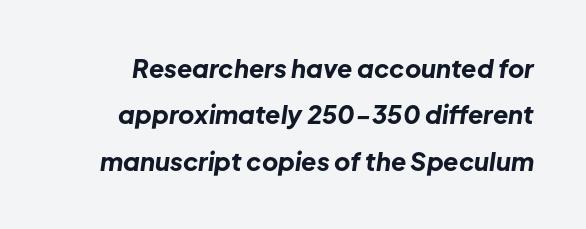
{"italic": "yes", "lean": "right", "slant_degrees": 8, "bold": "yes", "underline": "no", "line_spacing_ratio": 1.86, "letter_spacing": "normal", "letter_spacing_em": 0.0, "glyph_px": 25}
